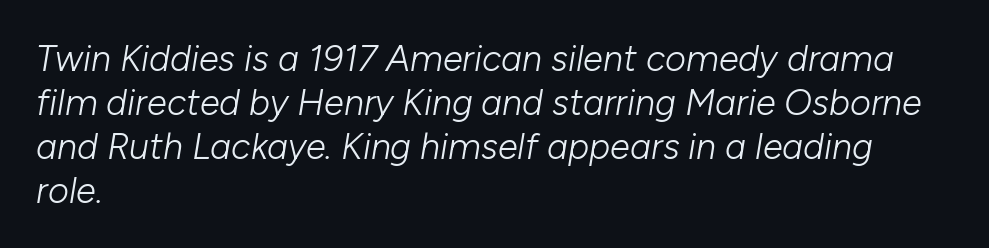
Q: Is the text bold? A: No.
Q: Is the text italic (slanted)? A: Yes, it leans right by about 10 degrees.
Q: Is the text underlined? A: No.
Q: How is the paragraph aligned? A: Left-aligned.
Q: Is the spacing between letters normal or unusually wide? A: Normal.
Q: Width (condensed, normal, or wide)? A: Normal.
Q: Stroke contrast? A: Low.
Q: x-height? A: Medium.
Q: Monospaced? A: No.
